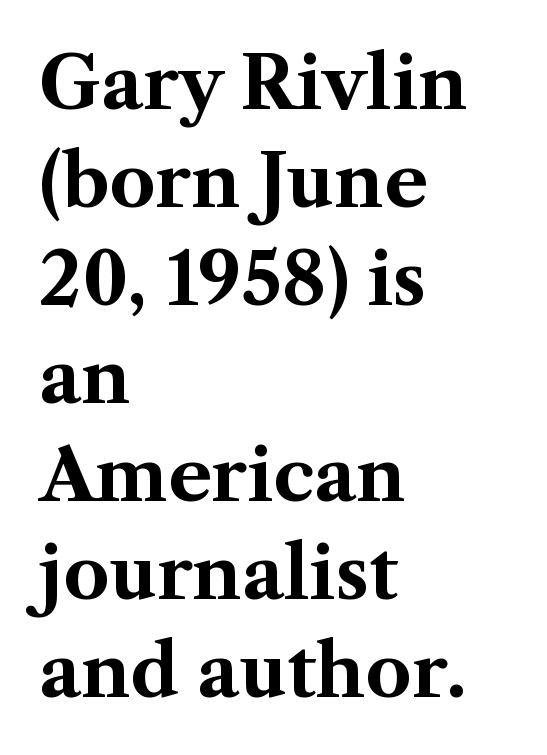
Q: Is the text bold? A: Yes.
Q: Is the text italic (slanted)? A: No, it is upright.
Q: Is the typeface a serif or a sans-serif typeface? A: Serif.
Q: Is the text underlined? A: No.
Q: How is the paragraph aligned? A: Left-aligned.
Q: Is the spacing between letters normal or unusually wide? A: Normal.
Q: Is the spacing between lines tight, normal or loose? A: Normal.
Q: Width (condensed, normal, or wide)? A: Normal.
Q: Stroke contrast? A: Medium.
Q: x-height? A: Medium.
Q: Monospaced? A: No.
